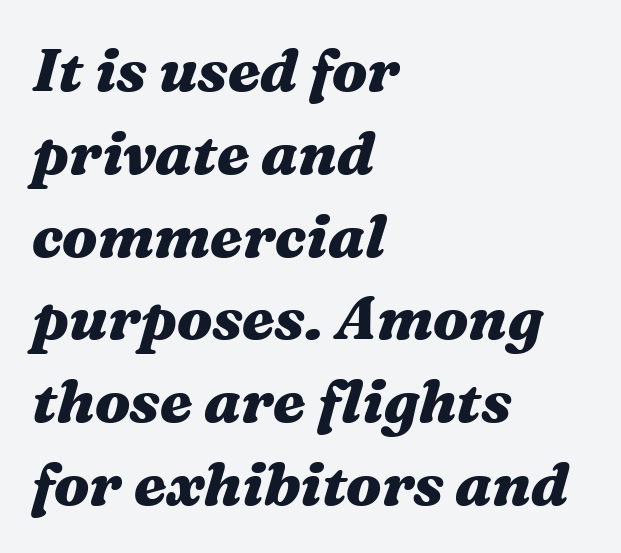
Q: Is the text bold? A: Yes.
Q: Is the text italic (slanted)? A: Yes, it leans right by about 16 degrees.
Q: Is the text underlined? A: No.
Q: How is the paragraph aligned? A: Left-aligned.
Q: Is the spacing between letters normal or unusually wide? A: Normal.
Q: Is the spacing between lines tight, normal or loose? A: Normal.
Q: Width (condensed, normal, or wide)? A: Wide.
Q: Stroke contrast? A: Medium.
Q: x-height? A: Medium.
Q: Monospaced? A: No.
